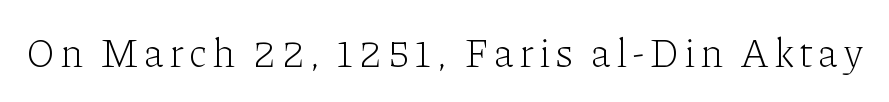
Type style note: has serifs. Proportional: the letters do not fall into vertical columns. Beneath every word, the page is bare. When letters stand straight like this, we call the style roman or upright. Ink coverage per letter is moderate at most.
